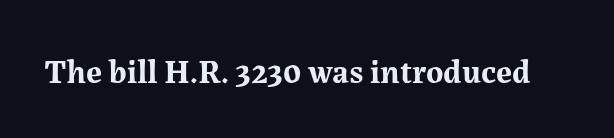
The image shows 33 px bold serif type, upright; set normal letter spacing, not underlined; medium stroke contrast and a medium x-height.
